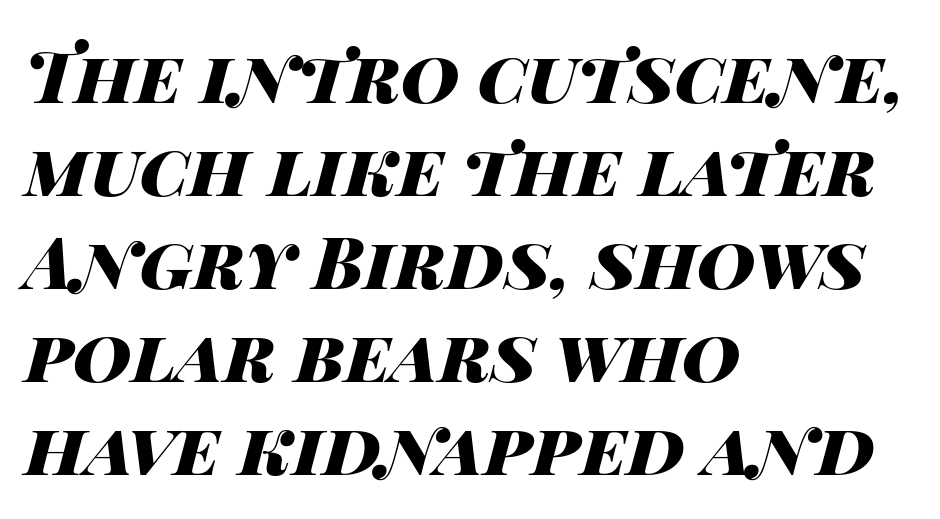
Q: Is the text bold? A: Yes.
Q: Is the text italic (slanted)? A: Yes, it leans right by about 14 degrees.
Q: Is the text underlined? A: No.
Q: How is the paragraph aligned? A: Left-aligned.
Q: Is the spacing between letters normal or unusually wide? A: Normal.
Q: Is the spacing between lines tight, normal or loose? A: Normal.
Q: Width (condensed, normal, or wide)? A: Wide.
Q: Stroke contrast? A: High.
Q: x-height? A: Large.
Q: Monospaced? A: No.
